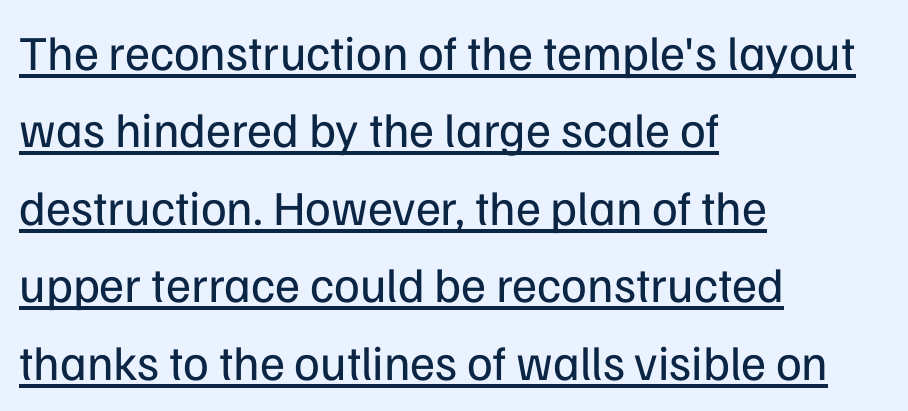
Q: Is the text bold? A: No.
Q: Is the text italic (slanted)? A: No, it is upright.
Q: Is the typeface a serif or a sans-serif typeface? A: Sans-serif.
Q: Is the text underlined? A: Yes.
Q: How is the paragraph aligned? A: Left-aligned.
Q: Is the spacing between letters normal or unusually wide? A: Normal.
Q: Is the spacing between lines tight, normal or loose? A: Normal.
Q: Width (condensed, normal, or wide)? A: Normal.
Q: Stroke contrast? A: Low.
Q: x-height? A: Medium.
Q: Monospaced? A: No.
